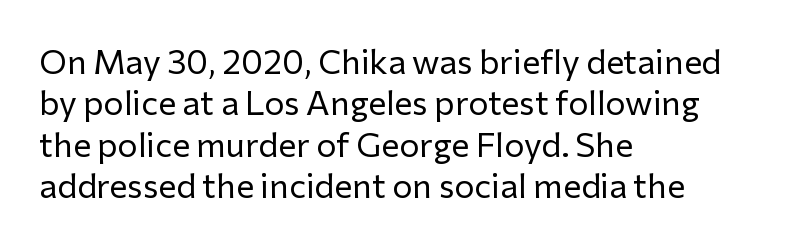
{"serif": "no", "italic": "no", "bold": "no", "weight": "regular", "width": "normal", "stroke_contrast": "low", "x_height": "medium", "monospaced": "no", "underline": "no", "align": "left", "line_spacing_ratio": 1.22, "letter_spacing": "normal", "letter_spacing_em": 0.0, "glyph_px": 34}
